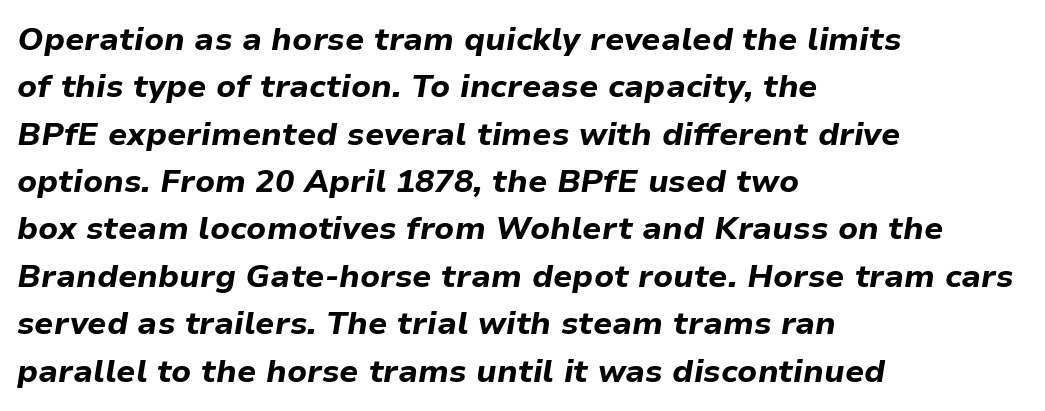
The words here are not underlined. The text carries the slant typical of an italic or oblique font. Tracking here is standard; glyphs follow each other at the usual distance. Stroke thickness is high; the sample reads as a true bold. How would I describe the line gaps? Plain and ordinary.
